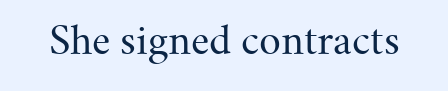
What kind of face is this? One with serifs. Clear beneath every line of the passage. No extra ink here — the face is not bold. Vertical strokes here are truly vertical.
